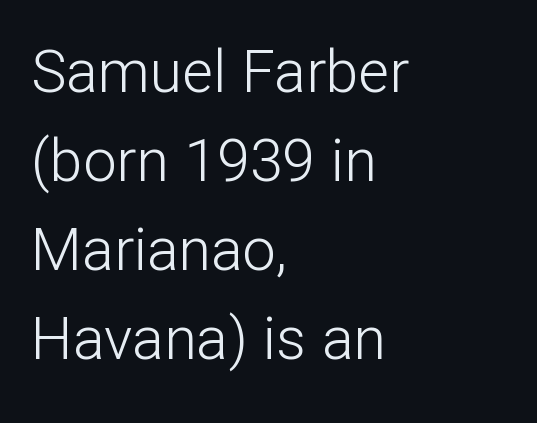
Posture: straight, roman, zero tilt. Just letters on the line, the space beneath them empty. Does extra space separate the letters? No, they use regular spacing. This sample is left-justified, so line endings fall wherever the words run out. Vertical stems look standard width or narrower in stroke.
